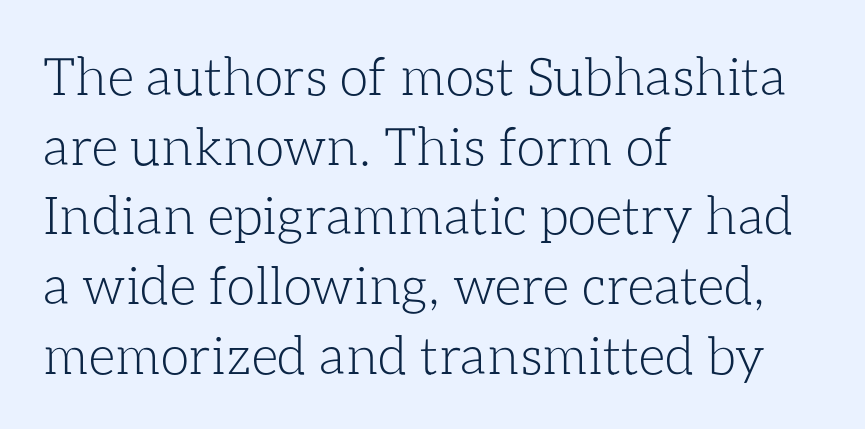
The letterforms sit shoulder to shoulder at normal distance. Spacing verdict: proportional, widths tailored to each character. Bare-footed words on every line. The typeface has the unassuming heft of standard copy or less. This sample is left-justified, so line endings fall wherever the words run out.
